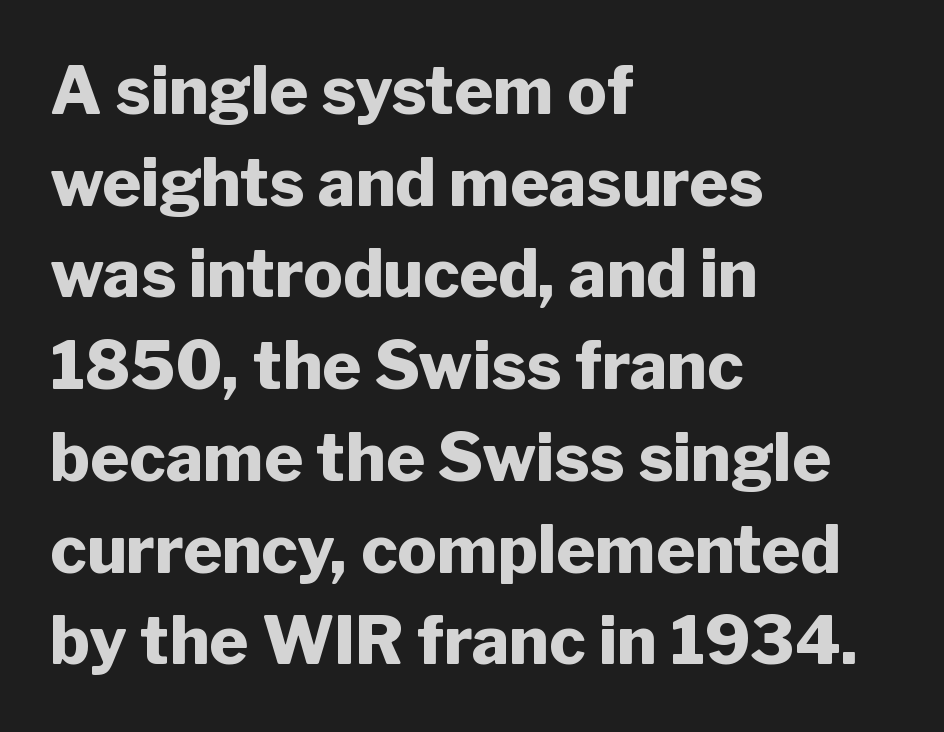
The image shows 66 px heavy sans-serif type, upright; set left-aligned, normal line spacing (1.39x), normal letter spacing, not underlined; low stroke contrast and a medium x-height.
